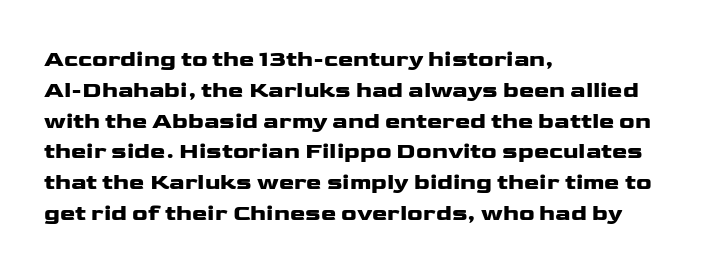
{"italic": "no", "underline": "no", "align": "left", "line_spacing": "normal", "line_spacing_ratio": 1.34, "letter_spacing": "normal", "letter_spacing_em": 0.0, "glyph_px": 23}
